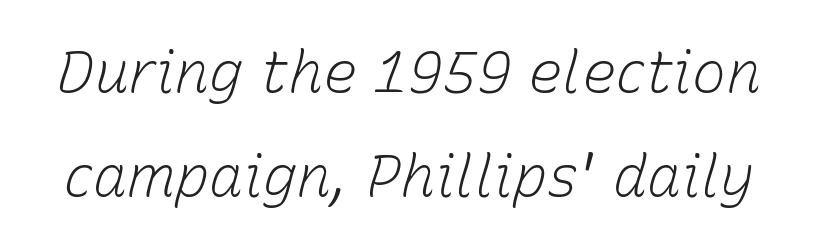
These lines keep a tight, regular rhythm from letter to letter. Letters rest on an invisible, unmarked baseline. These lines are rendered in a variable-pitch font. When letters slant like this, we call the style italic. Weight: in the light-to-regular range.
